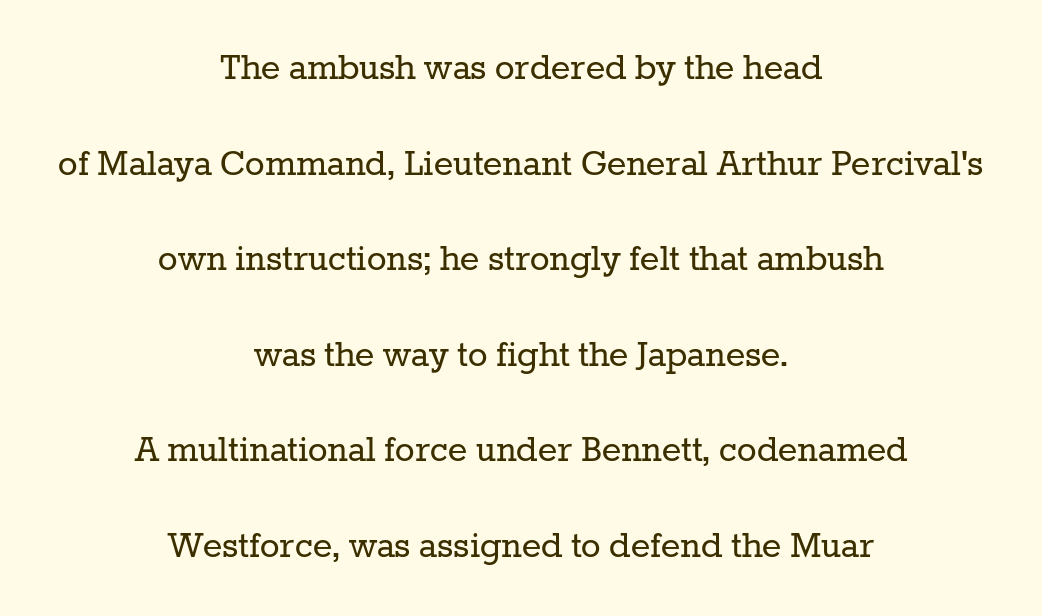
The image shows 41 px regular-weight serif type, upright; set centered, loose line spacing (2.33x), normal letter spacing, not underlined; low stroke contrast and a medium x-height.
